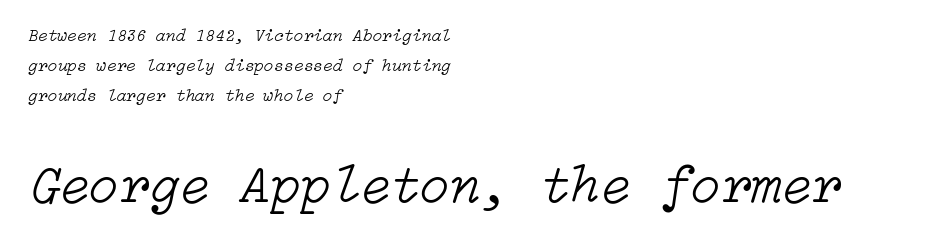
Q: Is the text bold? A: No.
Q: Is the text italic (slanted)? A: Yes, it leans right by about 15 degrees.
Q: Is the text underlined? A: No.
Q: How is the paragraph aligned? A: Left-aligned.
Q: Is the spacing between letters normal or unusually wide? A: Normal.
Q: Is the spacing between lines tight, normal or loose? A: Normal.
Q: Which block of text is set in a larger size, the first (top) or the second (bottom)? A: The second (bottom) one.
Q: Width (condensed, normal, or wide)? A: Normal.
Q: Stroke contrast? A: Low.
Q: x-height? A: Medium.
